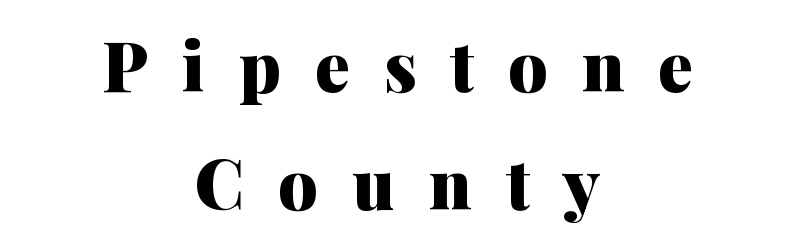
Q: Is the text bold? A: Yes.
Q: Is the text italic (slanted)? A: No, it is upright.
Q: Is the typeface a serif or a sans-serif typeface? A: Serif.
Q: Is the text underlined? A: No.
Q: How is the paragraph aligned? A: Centered.
Q: Is the spacing between letters normal or unusually wide? A: Unusually wide.
Q: Width (condensed, normal, or wide)? A: Normal.
Q: Stroke contrast? A: Medium.
Q: x-height? A: Medium.
Q: Monospaced? A: No.
